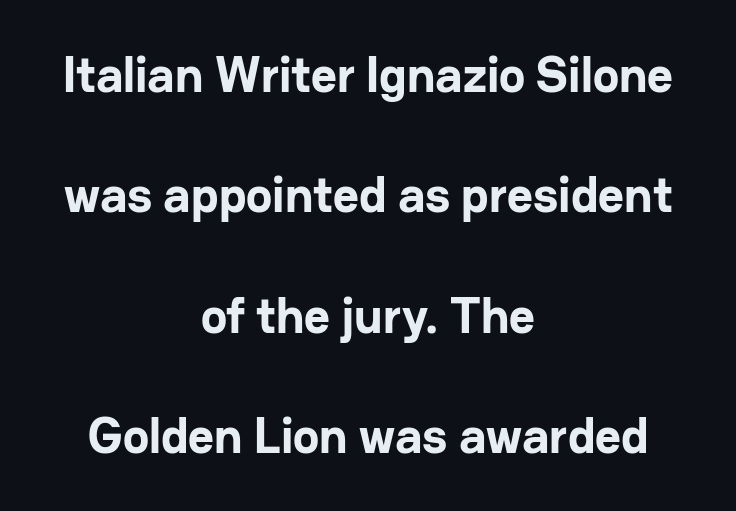
A full-strength bold gives these letters their thick strokes. Typeset on center — no edge is straight. Honestly, there is no underline to notice here at all. This sample uses a sans-serif face. Rendered with straight, roman letterforms.
